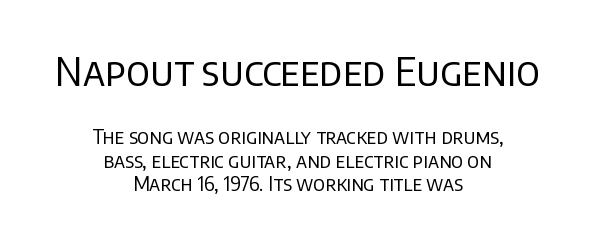
Q: Is the text bold? A: No.
Q: Is the text italic (slanted)? A: No, it is upright.
Q: Is the typeface a serif or a sans-serif typeface? A: Sans-serif.
Q: Is the text underlined? A: No.
Q: How is the paragraph aligned? A: Centered.
Q: Is the spacing between letters normal or unusually wide? A: Normal.
Q: Which block of text is set in a larger size, the first (top) or the second (bottom)? A: The first (top) one.
Q: Width (condensed, normal, or wide)? A: Normal.
Q: Stroke contrast? A: Low.
Q: x-height? A: Large.
Q: Monospaced? A: No.
